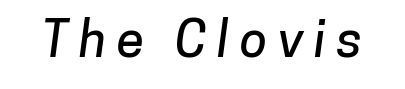
{"serif": "no", "width": "normal", "stroke_contrast": "low", "x_height": "medium", "monospaced": "no", "underline": "no", "letter_spacing": "wide", "letter_spacing_em": 0.21, "glyph_px": 50}
